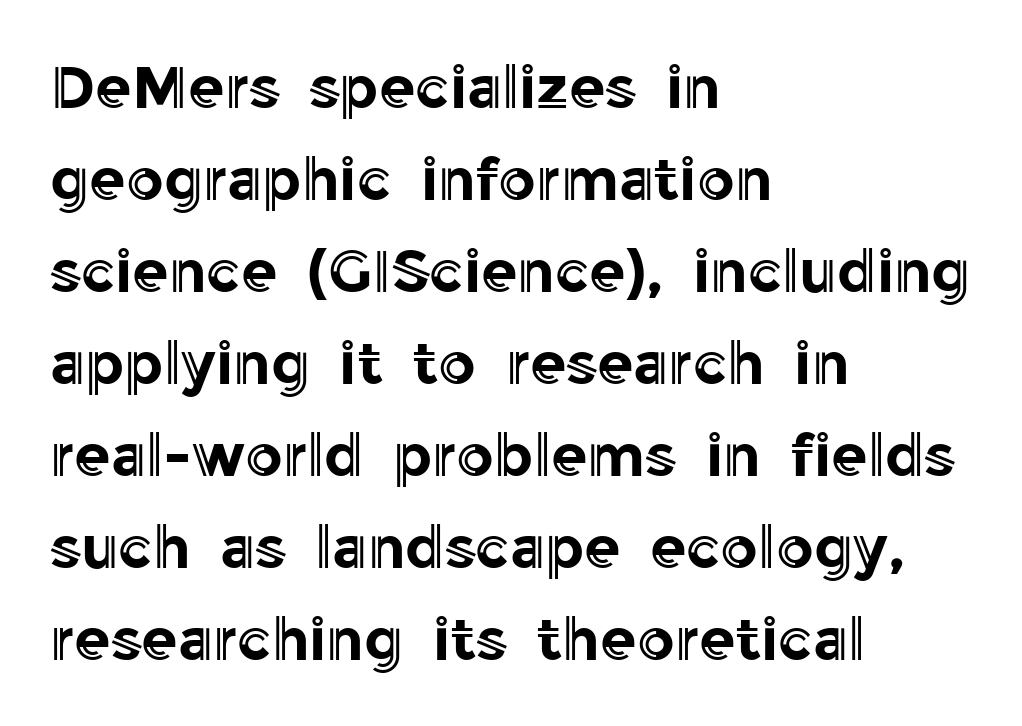
Q: Is the text italic (slanted)? A: No, it is upright.
Q: Is the text underlined? A: No.
Q: How is the paragraph aligned? A: Left-aligned.
Q: Is the spacing between letters normal or unusually wide? A: Normal.
Q: Is the spacing between lines tight, normal or loose? A: Normal.
Q: Width (condensed, normal, or wide)? A: Normal.
Q: x-height? A: Medium.
Q: Monospaced? A: No.
